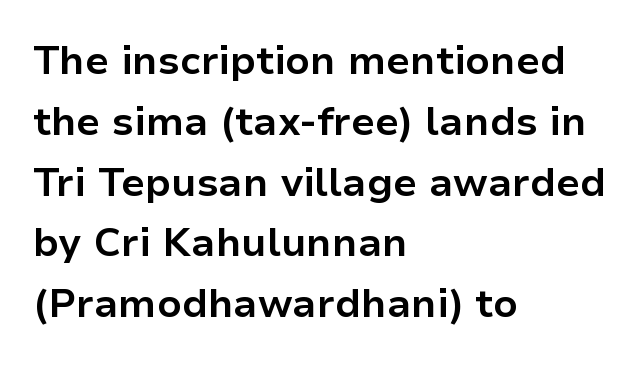
Q: Is the text bold? A: Yes.
Q: Is the text italic (slanted)? A: No, it is upright.
Q: Is the typeface a serif or a sans-serif typeface? A: Sans-serif.
Q: Is the text underlined? A: No.
Q: How is the paragraph aligned? A: Left-aligned.
Q: Is the spacing between letters normal or unusually wide? A: Normal.
Q: Is the spacing between lines tight, normal or loose? A: Normal.
Q: Width (condensed, normal, or wide)? A: Normal.
Q: Stroke contrast? A: Low.
Q: x-height? A: Medium.
Q: Monospaced? A: No.
